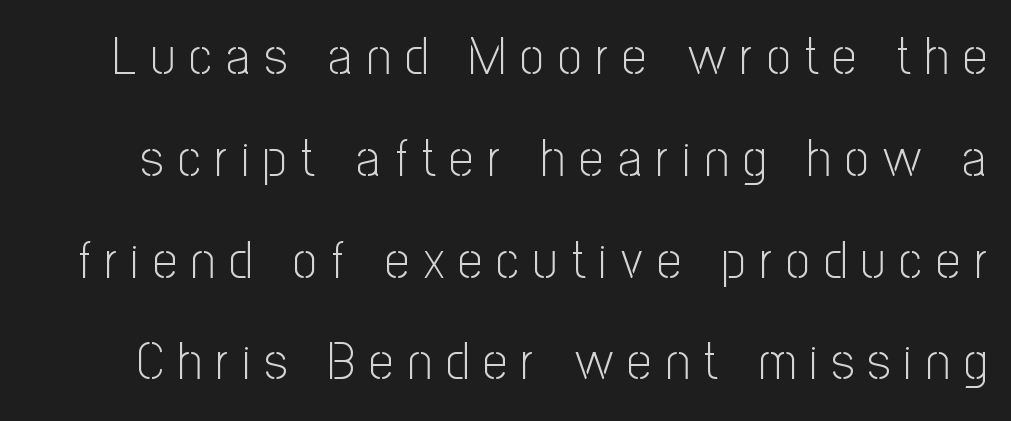
Q: Is the text bold? A: No.
Q: Is the text italic (slanted)? A: No, it is upright.
Q: Is the typeface a serif or a sans-serif typeface? A: Sans-serif.
Q: Is the text underlined? A: No.
Q: Is the spacing between letters normal or unusually wide? A: Unusually wide.
Q: Is the spacing between lines tight, normal or loose? A: Loose.
Q: Width (condensed, normal, or wide)? A: Condensed.
Q: Stroke contrast? A: Low.
Q: x-height? A: Medium.
Q: Monospaced? A: No.
